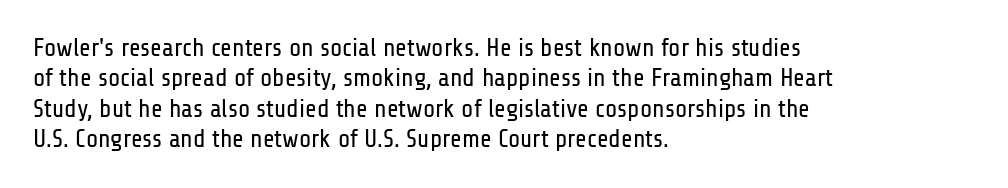
{"italic": "no", "bold": "no", "underline": "no", "align": "left", "line_spacing_ratio": 1.22, "letter_spacing": "normal", "letter_spacing_em": 0.0, "glyph_px": 25}
